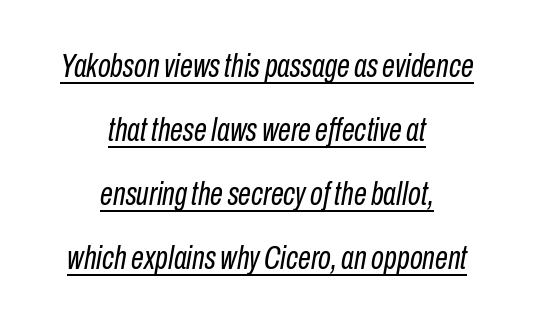
{"italic": "yes", "lean": "right", "slant_degrees": 10, "bold": "no", "weight": "regular", "width": "condensed", "stroke_contrast": "low", "x_height": "medium", "monospaced": "no", "underline": "yes", "align": "center", "line_spacing": "loose", "line_spacing_ratio": 1.94, "letter_spacing": "normal", "letter_spacing_em": 0.0, "glyph_px": 33}
